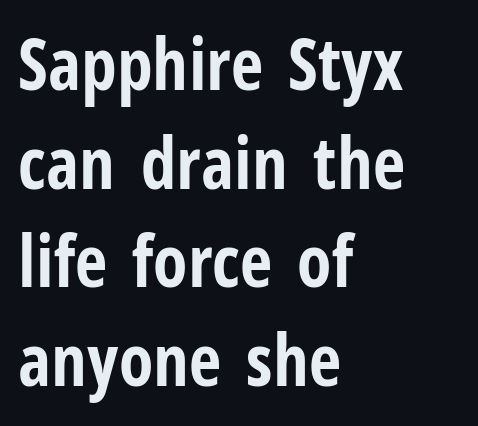
Q: Is the text bold? A: Yes.
Q: Is the text italic (slanted)? A: No, it is upright.
Q: Is the typeface a serif or a sans-serif typeface? A: Sans-serif.
Q: Is the text underlined? A: No.
Q: How is the paragraph aligned? A: Left-aligned.
Q: Is the spacing between letters normal or unusually wide? A: Normal.
Q: Is the spacing between lines tight, normal or loose? A: Normal.
Q: Width (condensed, normal, or wide)? A: Condensed.
Q: Stroke contrast? A: Low.
Q: x-height? A: Medium.
Q: Monospaced? A: No.
